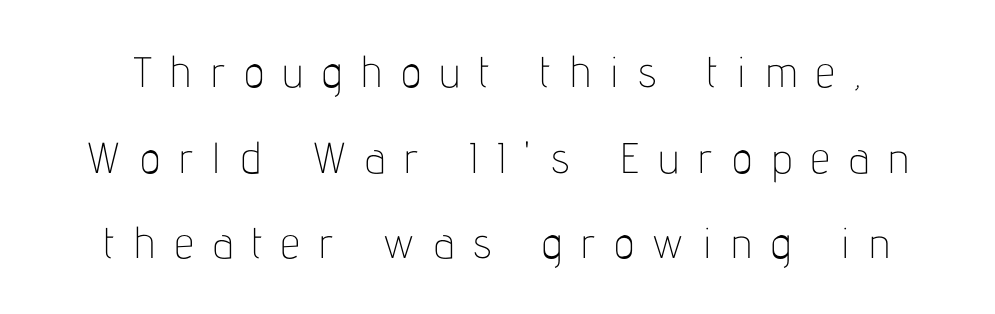
The lettering holds an erect, upright posture throughout. Someone cranked the tracking dial way up on this one. Quick note: interline space is abundant. A light-to-regular cut is what we see here. Character widths vary here, with narrow letters taking less room than wide ones. Letters rest on an invisible, unmarked baseline.
